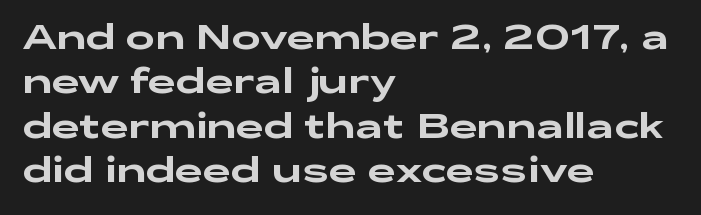
The letters stand upright; this is a roman face. The horizontal fit of the characters is conventional and even. Regarding leading, the lines here are spaced in the standard way. Serifs: no, the terminals of the letterforms are clean.
